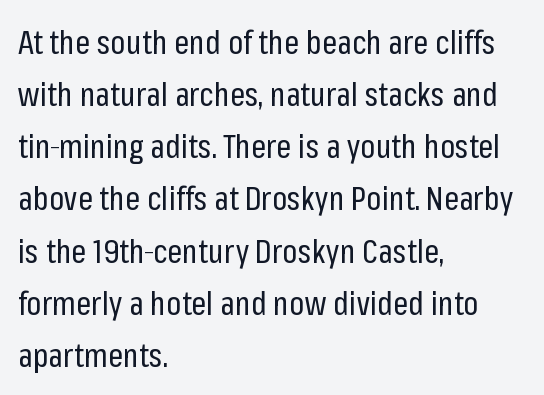
{"serif": "no", "italic": "no", "bold": "no", "weight": "regular", "width": "condensed", "stroke_contrast": "low", "x_height": "medium", "monospaced": "no", "underline": "no", "align": "left", "line_spacing": "normal", "line_spacing_ratio": 1.58, "letter_spacing": "normal", "letter_spacing_em": 0.0, "glyph_px": 33}
